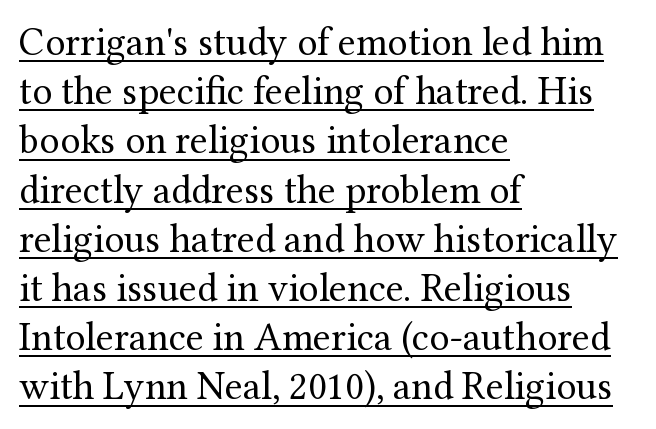
Here the designer chose a conventional face with non-uniform glyph widths. This sample uses an upright cut, with every glyph sitting square on the baseline. You can see a thin bar hugging the bottom of the glyphs. Here the glyphs are tracked normally, forming tight word shapes. Where is the straight margin? On the left.
